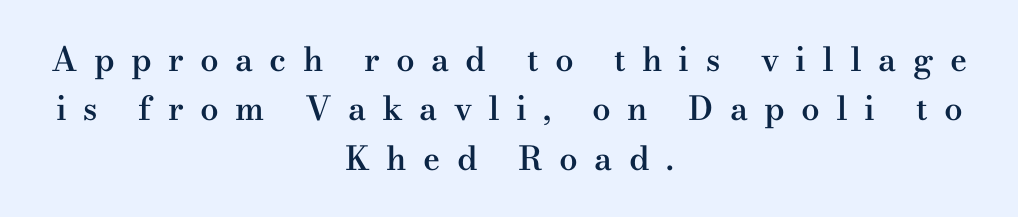
Q: Is the text bold? A: Semi-bold.
Q: Is the text italic (slanted)? A: No, it is upright.
Q: Is the typeface a serif or a sans-serif typeface? A: Serif.
Q: Is the text underlined? A: No.
Q: How is the paragraph aligned? A: Centered.
Q: Is the spacing between letters normal or unusually wide? A: Unusually wide.
Q: Is the spacing between lines tight, normal or loose? A: Normal.
Q: Width (condensed, normal, or wide)? A: Wide.
Q: Stroke contrast? A: Medium.
Q: x-height? A: Small.
Q: Monospaced? A: No.
